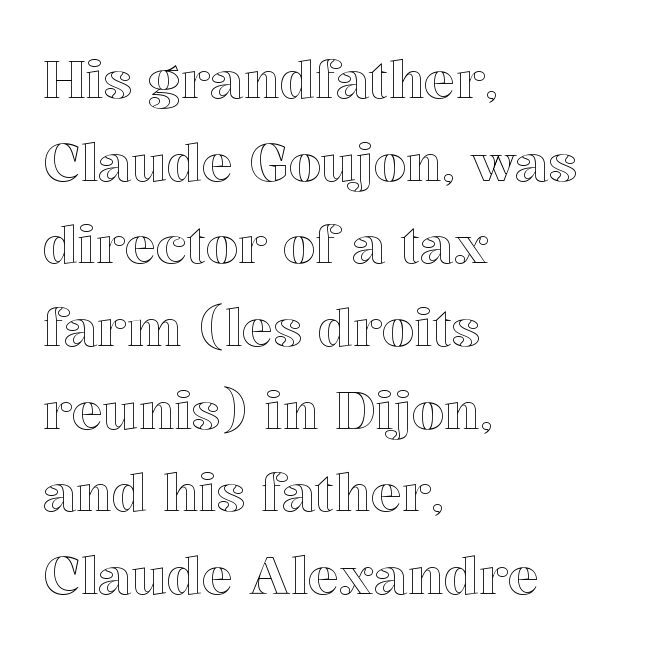
A clean baseline with only descenders dipping below it. This sample keeps an unexceptional amount of space between lines. The passage shown is typed in a proportional face where columns would drift. In terms of letterspacing, this is plain default setting.
